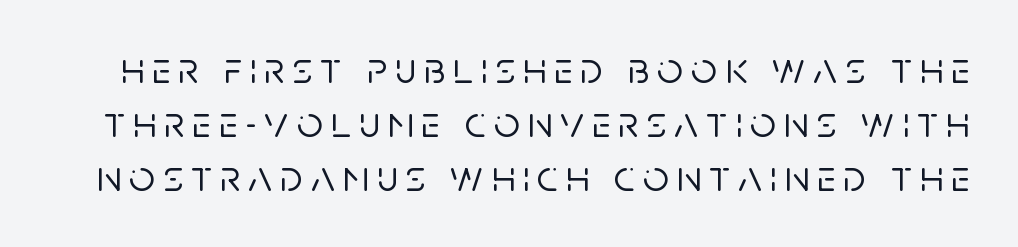
{"serif": "no", "italic": "no", "width": "normal", "stroke_contrast": "low", "x_height": "large", "monospaced": "no", "underline": "no", "line_spacing_ratio": 1.2, "glyph_px": 45}
